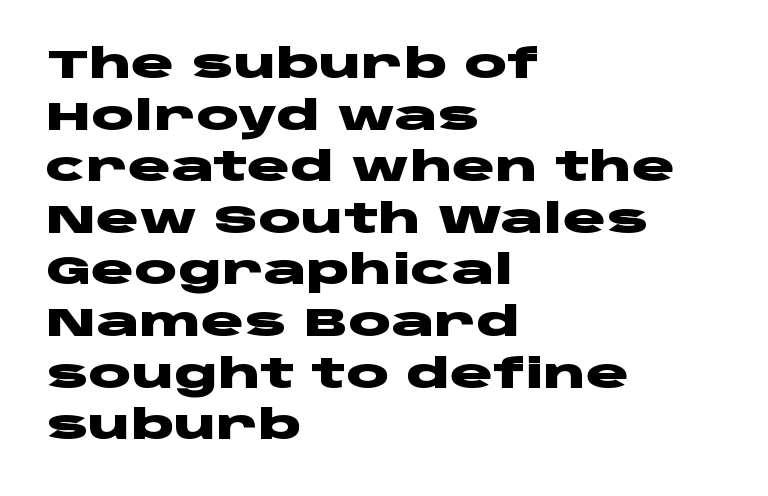
The image shows 40 px heavy, wide sans-serif type, upright; set left-aligned, normal line spacing (1.29x), normal letter spacing, not underlined; low stroke contrast and a large x-height.
